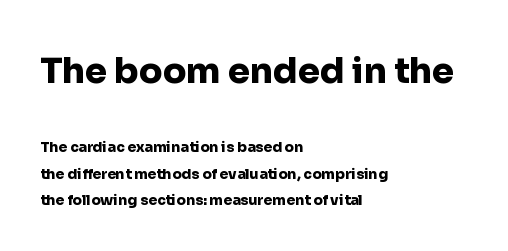
The image shows 35 px heavy sans-serif type, upright; set left-aligned, loose line spacing (1.91x), normal letter spacing, not underlined; the first (top) block is 2.5x larger; low stroke contrast and a medium x-height.
